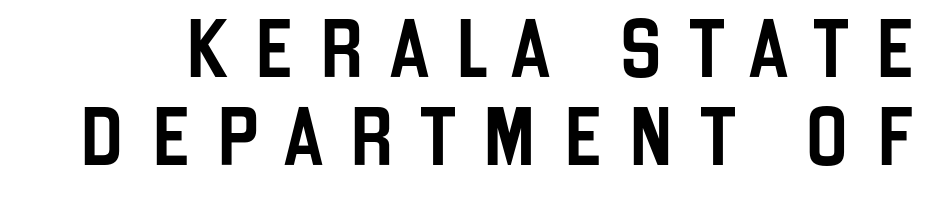
Q: Is the text italic (slanted)? A: No, it is upright.
Q: Is the typeface a serif or a sans-serif typeface? A: Sans-serif.
Q: Is the text underlined? A: No.
Q: Is the spacing between letters normal or unusually wide? A: Unusually wide.
Q: Is the spacing between lines tight, normal or loose? A: Normal.
Q: Width (condensed, normal, or wide)? A: Condensed.
Q: Stroke contrast? A: Low.
Q: x-height? A: Large.
Q: Monospaced? A: No.
